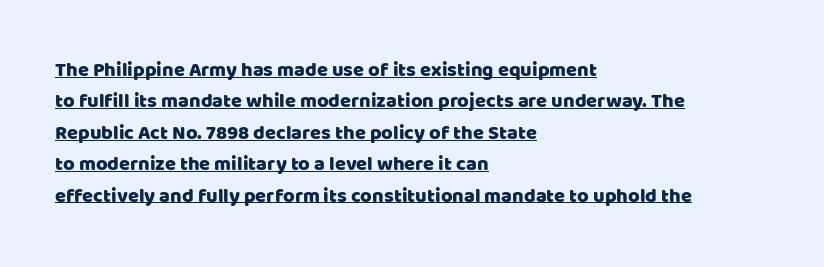
Q: Is the text italic (slanted)? A: No, it is upright.
Q: Is the text underlined? A: Yes.
Q: How is the paragraph aligned? A: Left-aligned.
Q: Is the spacing between letters normal or unusually wide? A: Normal.
Q: Is the spacing between lines tight, normal or loose? A: Normal.
